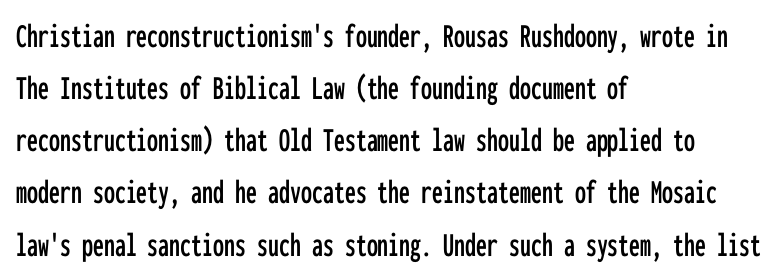
Q: Is the text italic (slanted)? A: No, it is upright.
Q: Is the typeface a serif or a sans-serif typeface? A: Sans-serif.
Q: Is the text underlined? A: No.
Q: How is the paragraph aligned? A: Left-aligned.
Q: Is the spacing between letters normal or unusually wide? A: Normal.
Q: Is the spacing between lines tight, normal or loose? A: Normal.
Q: Width (condensed, normal, or wide)? A: Condensed.
Q: Stroke contrast? A: Low.
Q: x-height? A: Medium.
Q: Monospaced? A: Yes.
